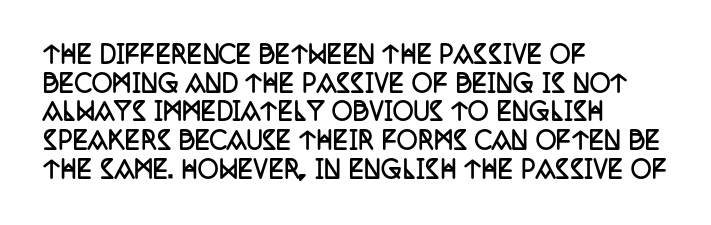
{"italic": "no", "bold": "yes", "underline": "no", "align": "left", "line_spacing": "normal", "line_spacing_ratio": 1.25, "letter_spacing": "normal", "letter_spacing_em": 0.0, "glyph_px": 23}
